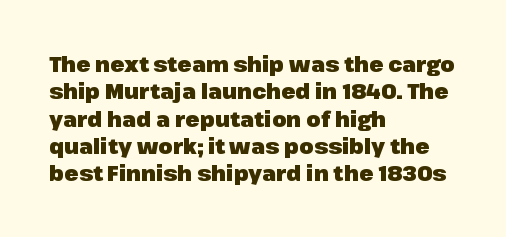
The rendering anchors every line to the left-hand side. This is the regular roman posture of the typeface. A normal amount of white space separates one row of letters from the next. The face used here is rendered with its standard letterfit. A clean baseline with only descenders dipping below it. The sample has been set heavy, in full bold.
